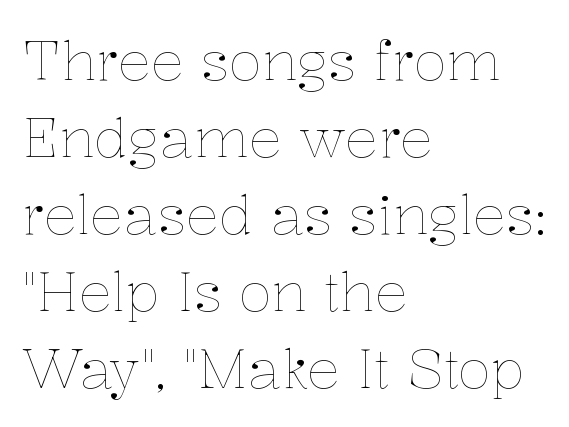
{"italic": "no", "bold": "no", "weight": "thin", "width": "normal", "stroke_contrast": "low", "x_height": "medium", "monospaced": "no", "underline": "no", "align": "left", "line_spacing": "normal", "line_spacing_ratio": 1.4, "letter_spacing": "normal", "letter_spacing_em": 0.0, "glyph_px": 55}
